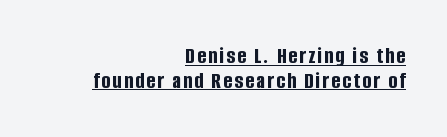
All the whitespace from short lines collects on the left. Check the space under the baseline: a stroke is drawn there. The letters are bold, with thick, heavy strokes. This block would grow much taller if given ordinary leading; it's compressed now.
